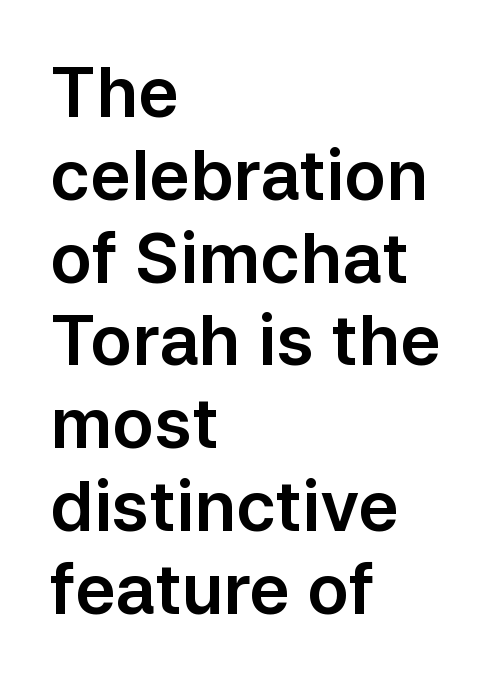
The image shows 69 px sans-serif type, upright; set left-aligned, line spacing 1.2x, normal letter spacing, not underlined; low stroke contrast and a medium x-height.
